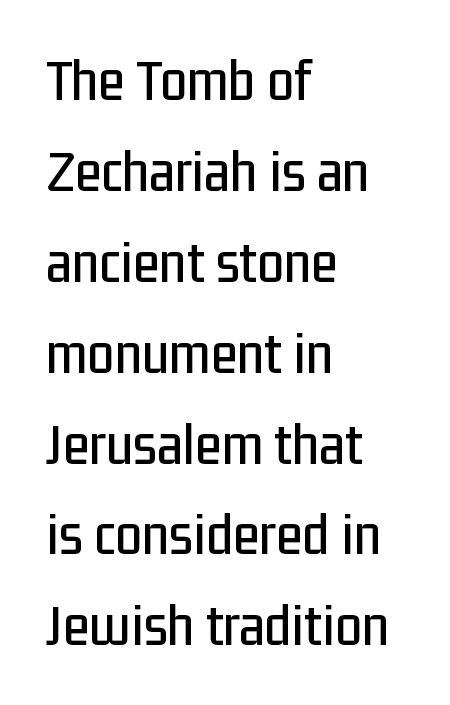
{"serif": "no", "italic": "no", "width": "condensed", "stroke_contrast": "low", "x_height": "medium", "monospaced": "no", "underline": "no", "align": "left", "line_spacing": "normal", "line_spacing_ratio": 1.49, "letter_spacing": "normal", "letter_spacing_em": 0.0, "glyph_px": 61}
